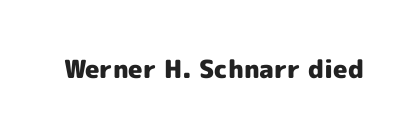
{"italic": "no", "bold": "yes", "underline": "no", "letter_spacing": "normal", "letter_spacing_em": 0.0, "glyph_px": 25}
